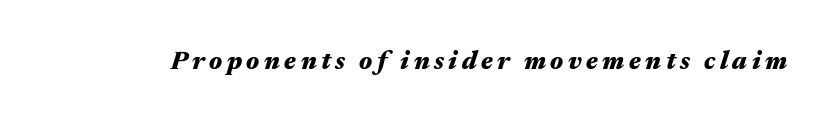
Q: Is the text bold? A: Yes.
Q: Is the text italic (slanted)? A: Yes, it leans right by about 17 degrees.
Q: Is the text underlined? A: No.
